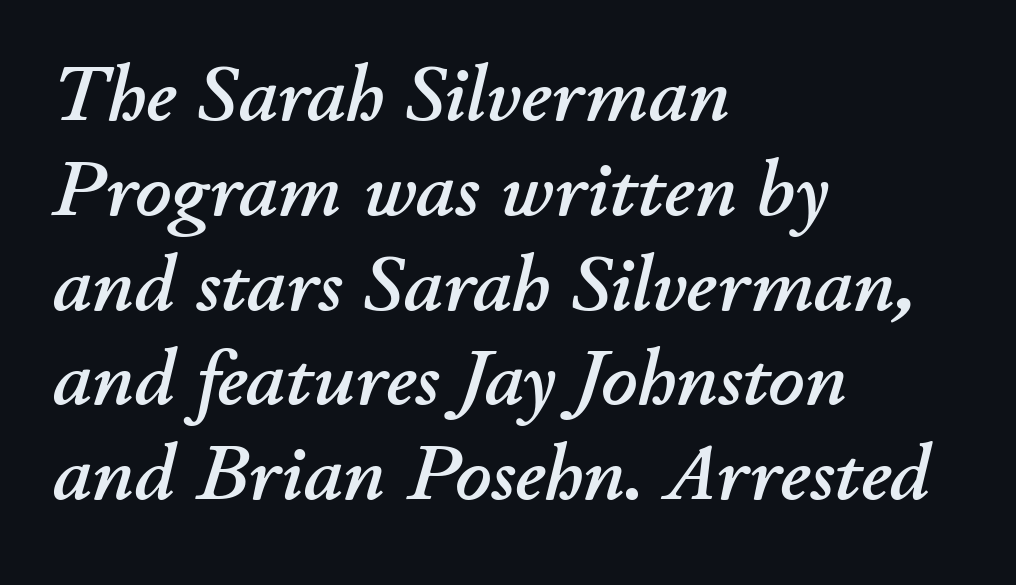
The image shows 79 px text type, italic (leaning right); set left-aligned, line spacing 1.2x, normal letter spacing, not underlined; low stroke contrast and a small x-height.
